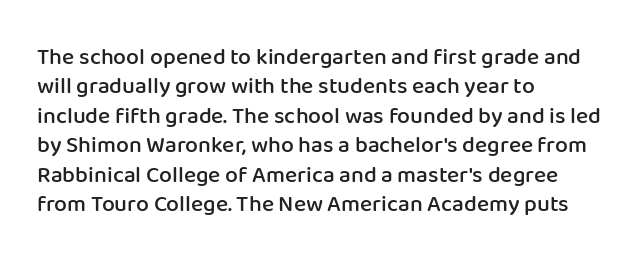
Q: Is the text bold? A: Semi-bold.
Q: Is the text italic (slanted)? A: No, it is upright.
Q: Is the text underlined? A: No.
Q: How is the paragraph aligned? A: Left-aligned.
Q: Is the spacing between letters normal or unusually wide? A: Normal.
Q: Is the spacing between lines tight, normal or loose? A: Normal.
